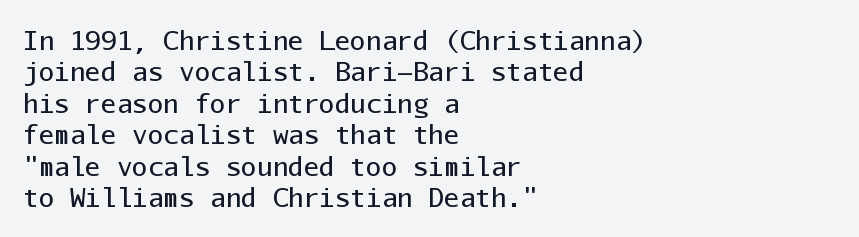
{"italic": "no", "bold": "no", "underline": "no", "align": "left", "line_spacing_ratio": 1.21, "letter_spacing": "normal", "letter_spacing_em": 0.0, "glyph_px": 26}
